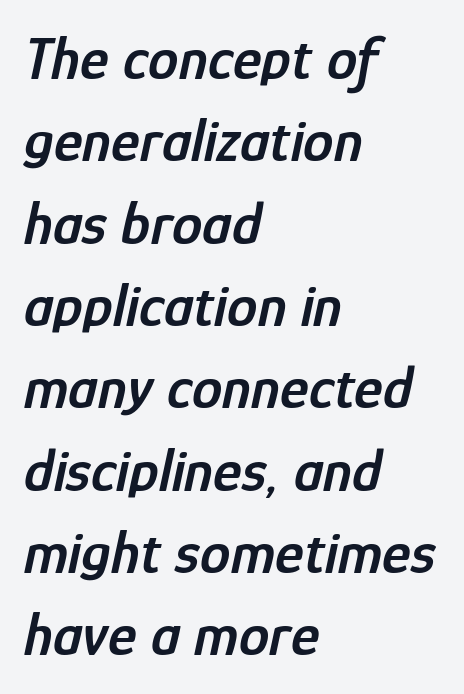
The image shows 61 px semibold, condensed type, italic (leaning right); set left-aligned, normal line spacing (1.35x), normal letter spacing, not underlined; low stroke contrast and a medium x-height.
